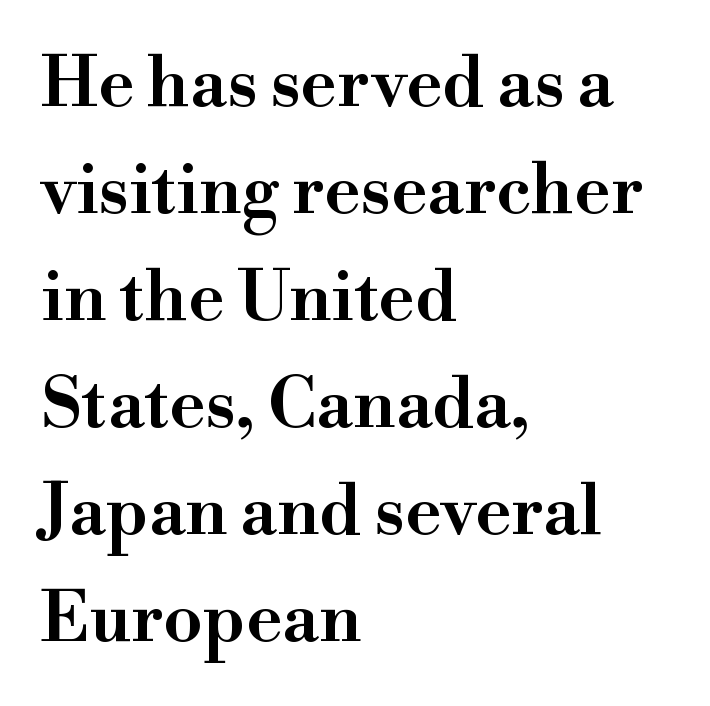
The image shows 70 px semibold serif type, upright; set left-aligned, normal line spacing (1.53x), normal letter spacing, not underlined; high stroke contrast and a small x-height.
